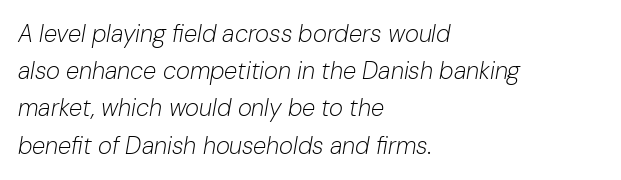
The rag falls on the right side of this text block. The space beneath each line is pristine and unruled. When letters slant like this, we call the style italic. On a weight scale, this lands at 450 or below. Students, observe: this is what conventionally led text looks like.
